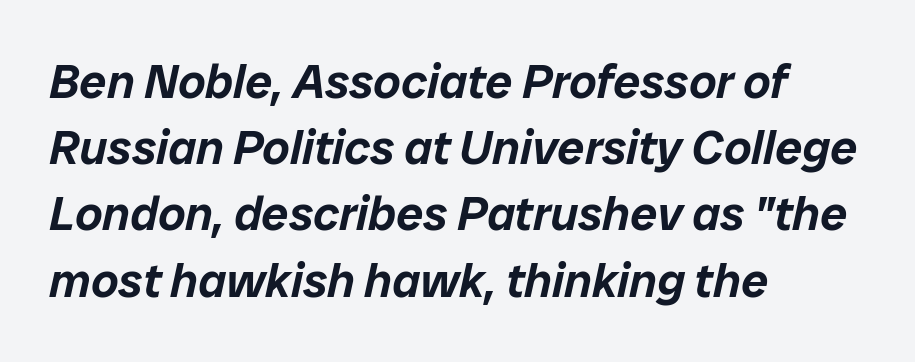
{"italic": "yes", "lean": "right", "slant_degrees": 12, "width": "normal", "stroke_contrast": "low", "x_height": "medium", "monospaced": "no", "underline": "no", "align": "left", "line_spacing": "normal", "line_spacing_ratio": 1.38, "letter_spacing": "normal", "letter_spacing_em": 0.0, "glyph_px": 48}
